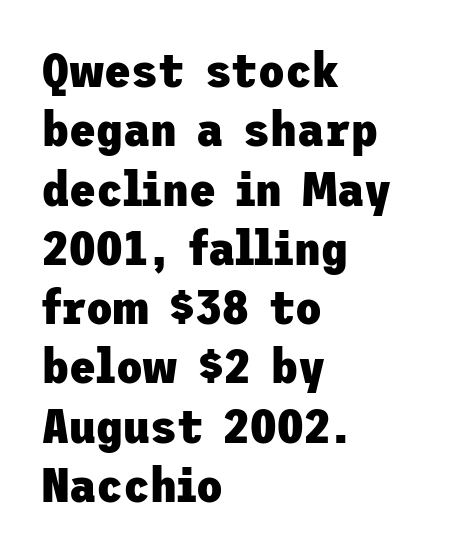
The image shows 49 px heavy sans-serif type, upright; set left-aligned, line spacing 1.21x, normal letter spacing, not underlined; low stroke contrast and a medium x-height.
